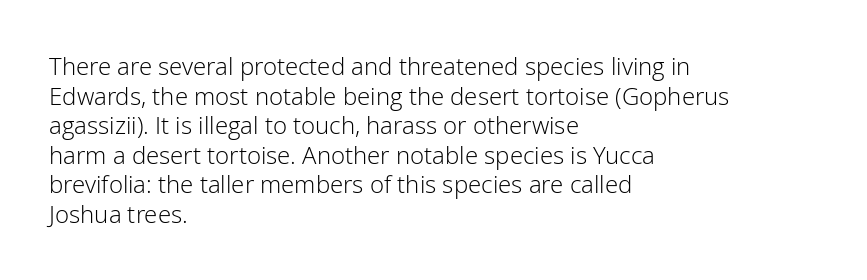
{"italic": "no", "bold": "no", "underline": "no", "align": "left", "line_spacing_ratio": 1.23, "letter_spacing": "normal", "letter_spacing_em": 0.0, "glyph_px": 24}
